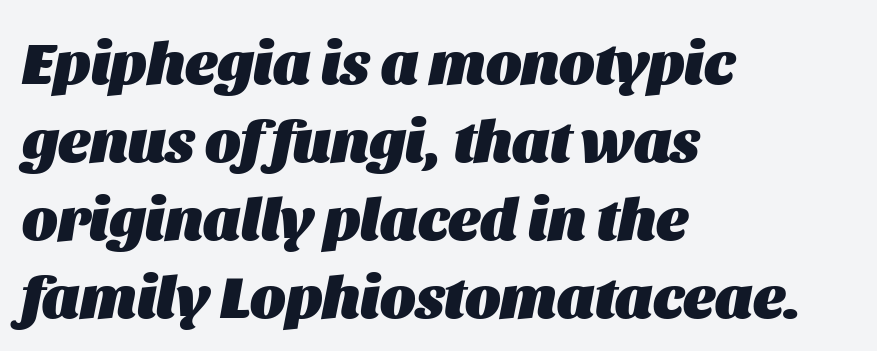
{"italic": "yes", "lean": "right", "slant_degrees": 11, "bold": "yes", "weight": "heavy", "width": "normal", "stroke_contrast": "medium", "x_height": "large", "monospaced": "no", "underline": "no", "align": "left", "line_spacing": "normal", "line_spacing_ratio": 1.3, "letter_spacing": "normal", "letter_spacing_em": 0.0, "glyph_px": 60}
